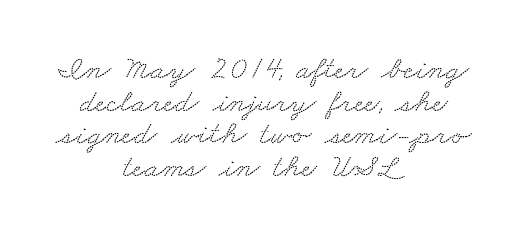
The letters advance in unequal steps, a hallmark of proportional type. The space beneath each line is pristine and unruled. Horizontally, the lines are justified to the midpoint only. The line texture is even and compact thanks to regular tracking. Line spacing here is tight.
